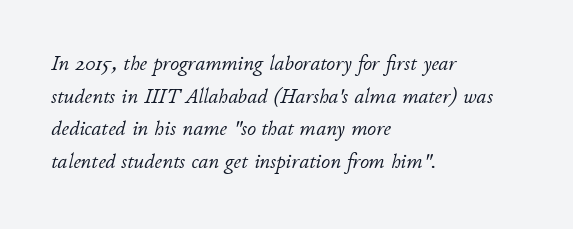
Q: Is the text bold? A: No.
Q: Is the text italic (slanted)? A: Yes, it leans right by about 11 degrees.
Q: Is the text underlined? A: No.
Q: How is the paragraph aligned? A: Left-aligned.
Q: Is the spacing between letters normal or unusually wide? A: Normal.
Q: Is the spacing between lines tight, normal or loose? A: Normal.
